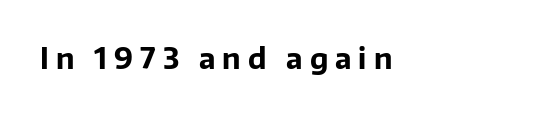
Q: Is the text bold? A: Yes.
Q: Is the text italic (slanted)? A: No, it is upright.
Q: Is the typeface a serif or a sans-serif typeface? A: Sans-serif.
Q: Is the text underlined? A: No.
Q: Is the spacing between letters normal or unusually wide? A: Unusually wide.
Q: Width (condensed, normal, or wide)? A: Normal.
Q: Stroke contrast? A: Low.
Q: x-height? A: Medium.
Q: Monospaced? A: No.
